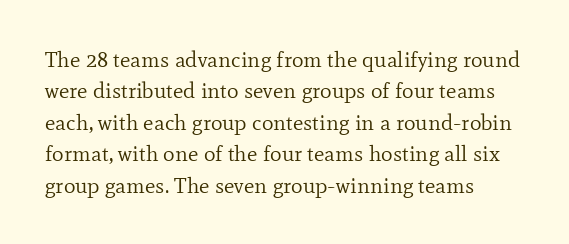
The image shows 22 px text type, upright; set left-aligned, normal line spacing (1.43x), normal letter spacing, not underlined.
